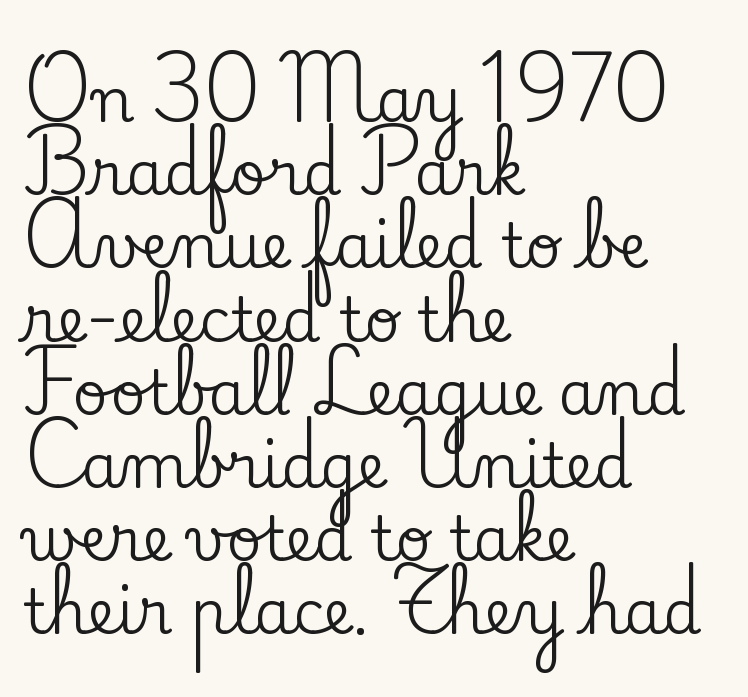
Q: Is the text italic (slanted)? A: No, it is upright.
Q: Is the typeface a serif or a sans-serif typeface? A: Serif.
Q: Is the text underlined? A: No.
Q: How is the paragraph aligned? A: Left-aligned.
Q: Is the spacing between letters normal or unusually wide? A: Normal.
Q: Width (condensed, normal, or wide)? A: Normal.
Q: Stroke contrast? A: Low.
Q: x-height? A: Small.
Q: Monospaced? A: No.
